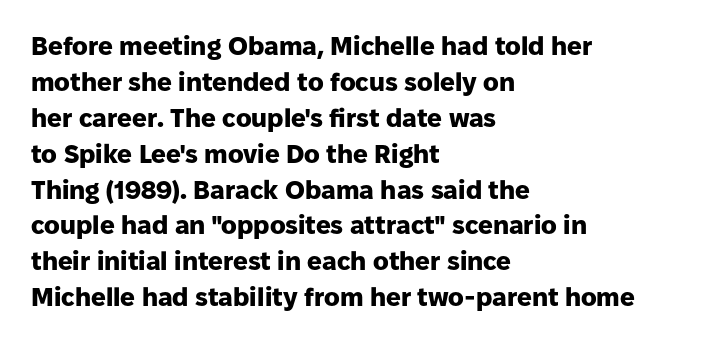
{"italic": "no", "bold": "yes", "underline": "no", "align": "left", "line_spacing": "normal", "line_spacing_ratio": 1.38, "letter_spacing": "normal", "letter_spacing_em": 0.0, "glyph_px": 26}
